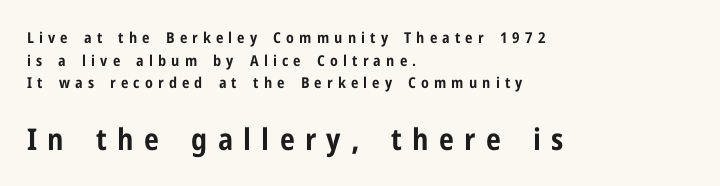
Type without underlining. Looks like regular typesetting: each glyph gets only the width it needs. A dark, heavy texture on the line: the type is bold. The lettering holds an erect, upright posture throughout.
